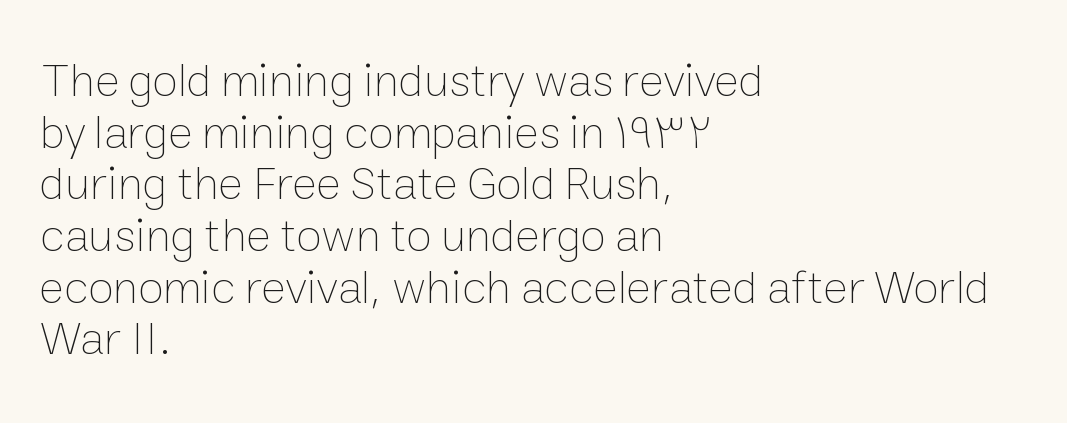
The image shows 47 px thin type, upright; set left-aligned, tight line spacing (1.1x), normal letter spacing, not underlined; low stroke contrast and a medium x-height.
